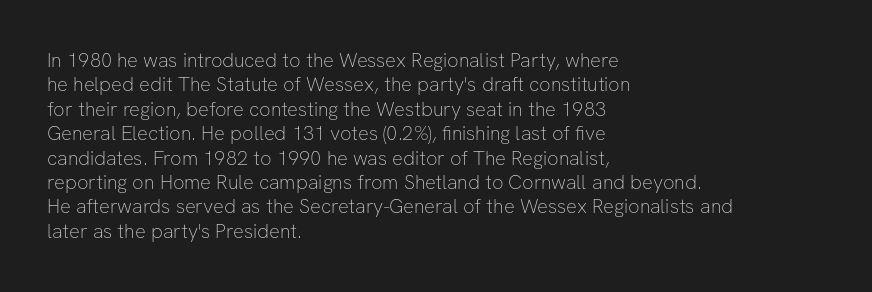
Q: Is the text bold? A: No.
Q: Is the text italic (slanted)? A: No, it is upright.
Q: Is the text underlined? A: No.
Q: How is the paragraph aligned? A: Left-aligned.
Q: Is the spacing between letters normal or unusually wide? A: Normal.
